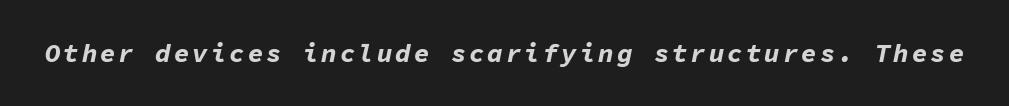
Q: Is the text bold? A: Yes.
Q: Is the text italic (slanted)? A: Yes, it leans right by about 11 degrees.
Q: Is the text underlined? A: No.
